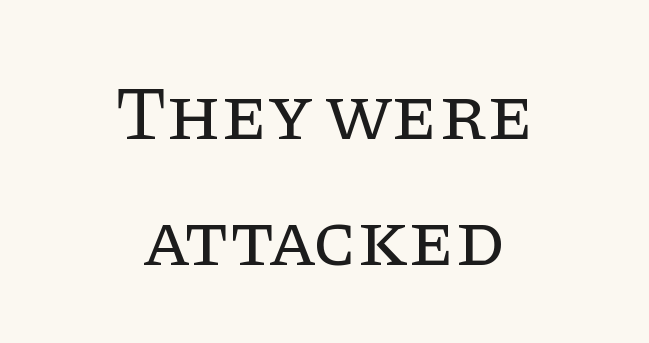
{"serif": "yes", "italic": "no", "bold": "no", "weight": "regular", "width": "normal", "stroke_contrast": "low", "x_height": "large", "monospaced": "no", "underline": "no", "align": "center", "line_spacing": "normal", "line_spacing_ratio": 1.64, "letter_spacing": "normal", "letter_spacing_em": 0.0, "glyph_px": 77}
